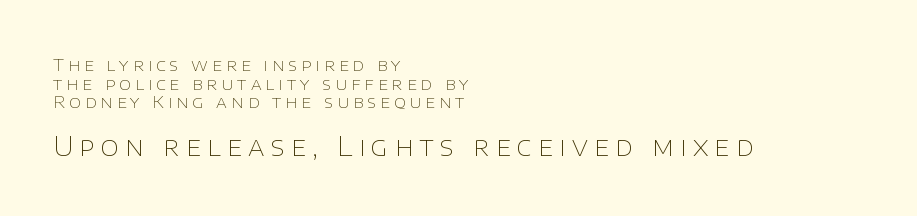
Q: Is the text bold? A: No.
Q: Is the text italic (slanted)? A: No, it is upright.
Q: Is the text underlined? A: No.
Q: How is the paragraph aligned? A: Left-aligned.
Q: Is the spacing between letters normal or unusually wide? A: Unusually wide.
Q: Is the spacing between lines tight, normal or loose? A: Tight.
Q: Which block of text is set in a larger size, the first (top) or the second (bottom)? A: The second (bottom) one.
